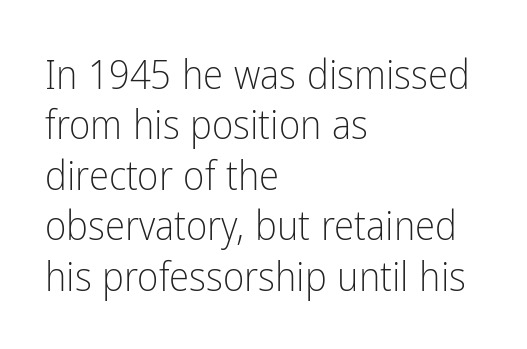
The image shows 41 px light, condensed sans-serif type, upright; set left-aligned, line spacing 1.23x, normal letter spacing, not underlined; low stroke contrast and a medium x-height.
